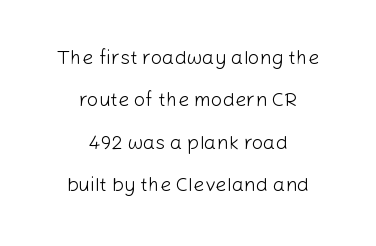
{"italic": "no", "bold": "no", "underline": "no", "align": "center", "line_spacing": "loose", "line_spacing_ratio": 2.12, "letter_spacing": "normal", "letter_spacing_em": 0.0, "glyph_px": 20}
